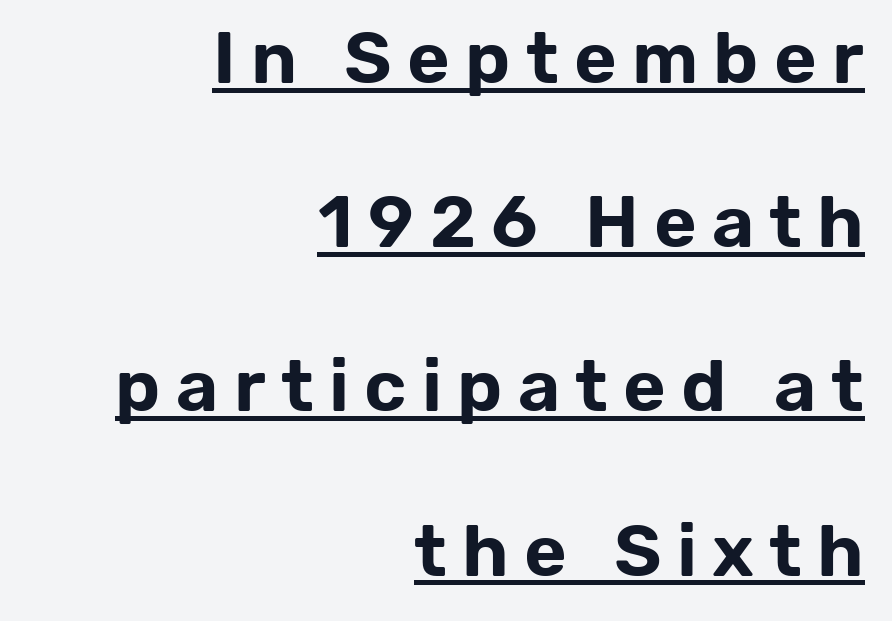
The image shows 73 px sans-serif type, upright; set right-aligned, loose line spacing (2.25x), unusually wide letter spacing (+0.21 em), underlined; low stroke contrast and a medium x-height.
